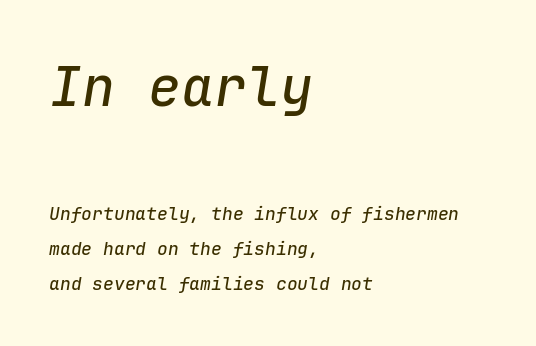
The image shows 55 px text type, italic (leaning right), monospaced; set left-aligned, loose line spacing (1.96x), normal letter spacing, not underlined; the first (top) block is 3.06x larger; low stroke contrast and a medium x-height.
